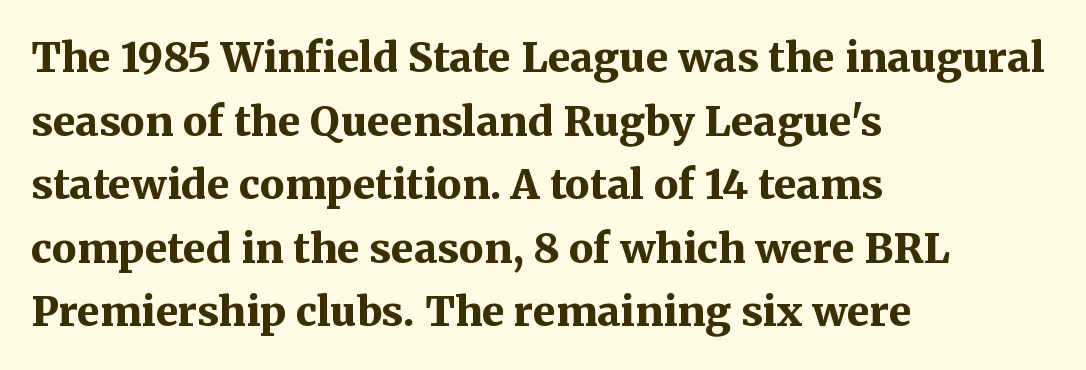
Line starts are locked; line ends wander. These lines sit exactly where default settings would place them. The characters look thick and weighty, a clear bold. The passage shown is typeset with a serif family. The lettering stays uniformly vertical, giving the passage a roman look. Beneath every word, the page is bare.
